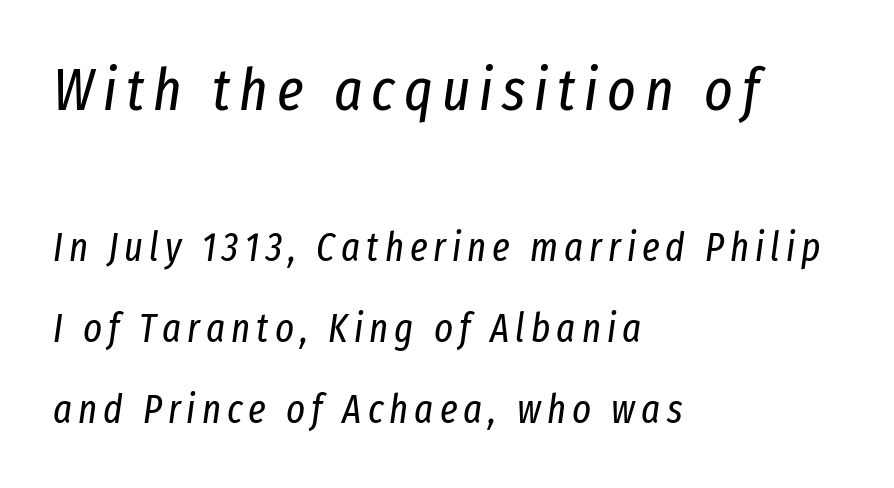
{"italic": "yes", "lean": "right", "slant_degrees": 8, "bold": "no", "weight": "regular", "width": "condensed", "stroke_contrast": "low", "x_height": "medium", "monospaced": "no", "underline": "no", "align": "left", "line_spacing": "loose", "line_spacing_ratio": 2.03, "larger_block": "first", "size_ratio": 1.5, "glyph_px": 60}
